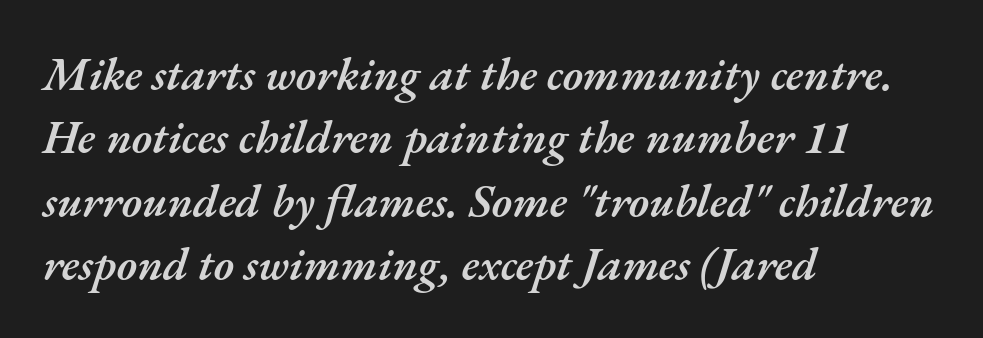
Q: Is the text bold? A: Semi-bold.
Q: Is the text italic (slanted)? A: Yes, it leans right by about 17 degrees.
Q: Is the text underlined? A: No.
Q: How is the paragraph aligned? A: Left-aligned.
Q: Is the spacing between letters normal or unusually wide? A: Normal.
Q: Is the spacing between lines tight, normal or loose? A: Normal.
Q: Width (condensed, normal, or wide)? A: Normal.
Q: Stroke contrast? A: Medium.
Q: x-height? A: Small.
Q: Monospaced? A: No.
